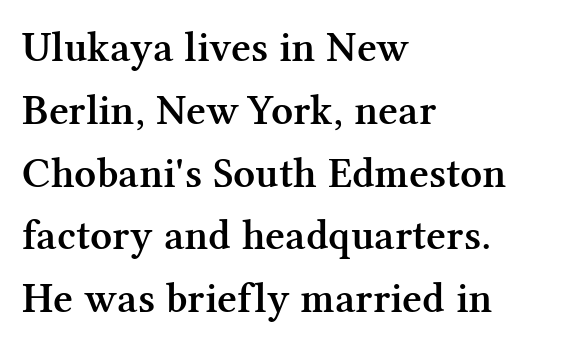
Q: Is the text bold? A: Semi-bold.
Q: Is the text italic (slanted)? A: No, it is upright.
Q: Is the typeface a serif or a sans-serif typeface? A: Serif.
Q: Is the text underlined? A: No.
Q: How is the paragraph aligned? A: Left-aligned.
Q: Is the spacing between letters normal or unusually wide? A: Normal.
Q: Is the spacing between lines tight, normal or loose? A: Normal.
Q: Width (condensed, normal, or wide)? A: Normal.
Q: Stroke contrast? A: Medium.
Q: x-height? A: Medium.
Q: Monospaced? A: No.
